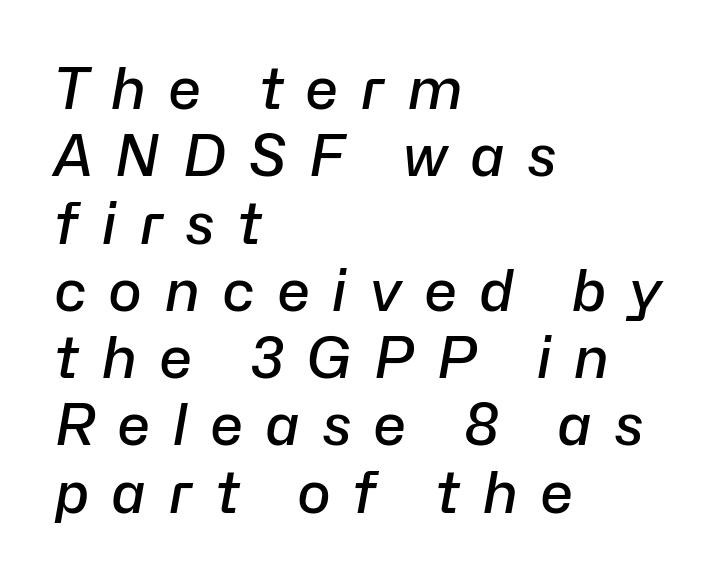
{"italic": "yes", "lean": "right", "slant_degrees": 10, "bold": "semi", "weight": "semibold", "width": "normal", "stroke_contrast": "low", "x_height": "medium", "monospaced": "no", "underline": "no", "align": "left", "line_spacing_ratio": 1.18, "letter_spacing": "wide", "letter_spacing_em": 0.38, "glyph_px": 57}
